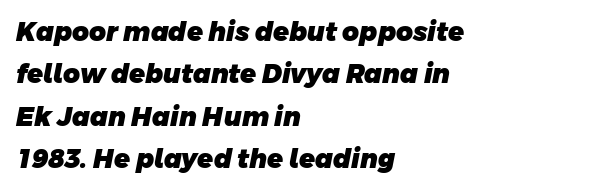
{"bold": "yes", "underline": "no", "align": "left", "line_spacing": "normal", "line_spacing_ratio": 1.63, "letter_spacing": "normal", "letter_spacing_em": 0.0, "glyph_px": 26}
